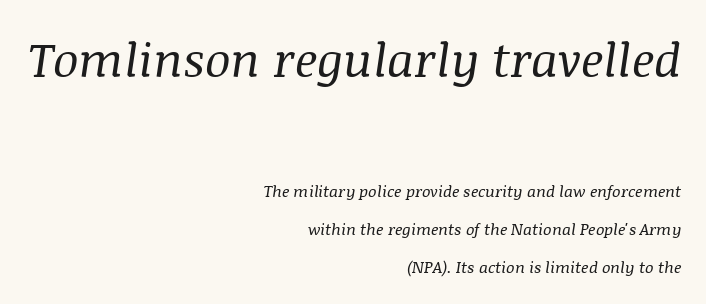
The image shows 48 px regular-weight serif type, italic (leaning right); set right-aligned, loose line spacing (2.4x), normal letter spacing, not underlined; the first (top) block is 3.0x larger; medium stroke contrast and a large x-height.
